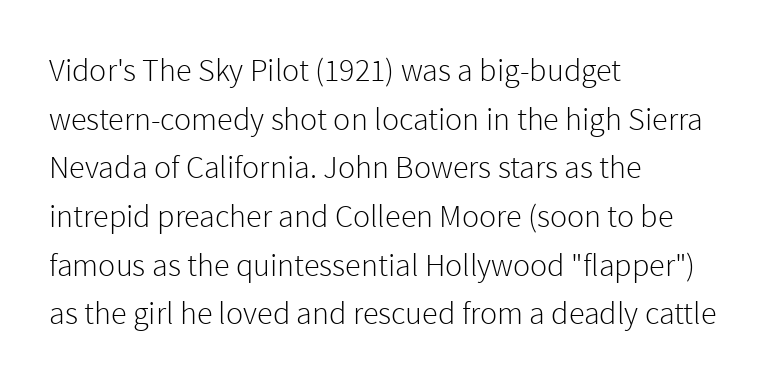
When letters stand straight like this, we call the style roman or upright. If you drew a ruler down the left edge, every line would touch it. Leading matches the norm, producing a regular column. The gap between lines stays unmarked. Compared with typical body copy, the letter spacing here is the same.
